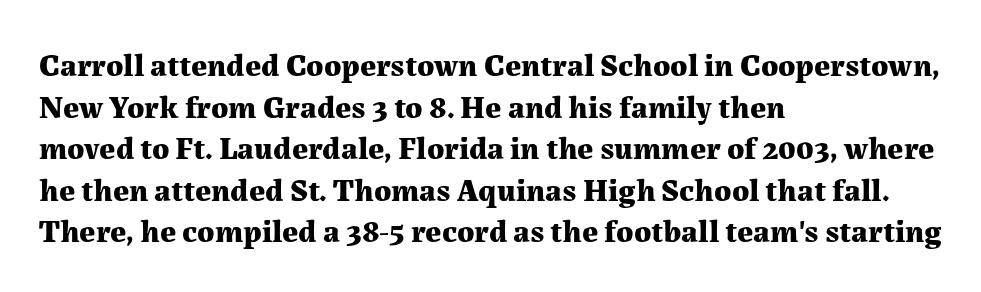
Q: Is the text bold? A: Yes.
Q: Is the text italic (slanted)? A: No, it is upright.
Q: Is the typeface a serif or a sans-serif typeface? A: Serif.
Q: Is the text underlined? A: No.
Q: How is the paragraph aligned? A: Left-aligned.
Q: Is the spacing between letters normal or unusually wide? A: Normal.
Q: Is the spacing between lines tight, normal or loose? A: Normal.
Q: Width (condensed, normal, or wide)? A: Normal.
Q: Stroke contrast? A: Medium.
Q: x-height? A: Medium.
Q: Monospaced? A: No.
